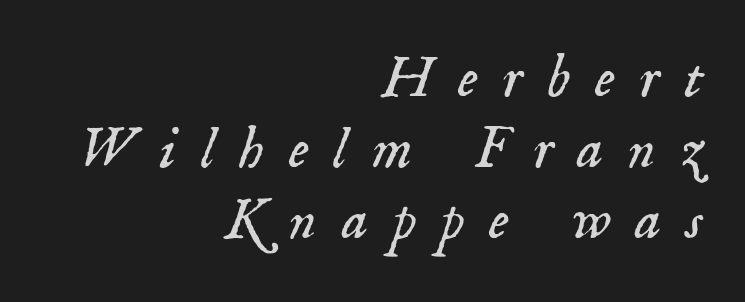
The image shows 59 px light serif type, italic (leaning right); set right-aligned, line spacing 1.2x, unusually wide letter spacing (+0.42 em), not underlined; low stroke contrast and a small x-height.
